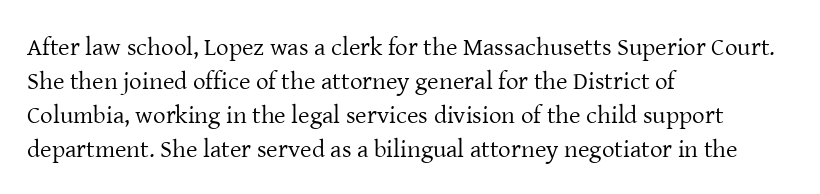
A normal amount of white space separates one row of letters from the next. Honestly, the letter spacing is just normal — you wouldn't notice it. The font's upright variant was chosen for this text. Is this a heavy cut? Hardly; it is regular or lighter. Caption: multi-line text, flush left, ragged right.
